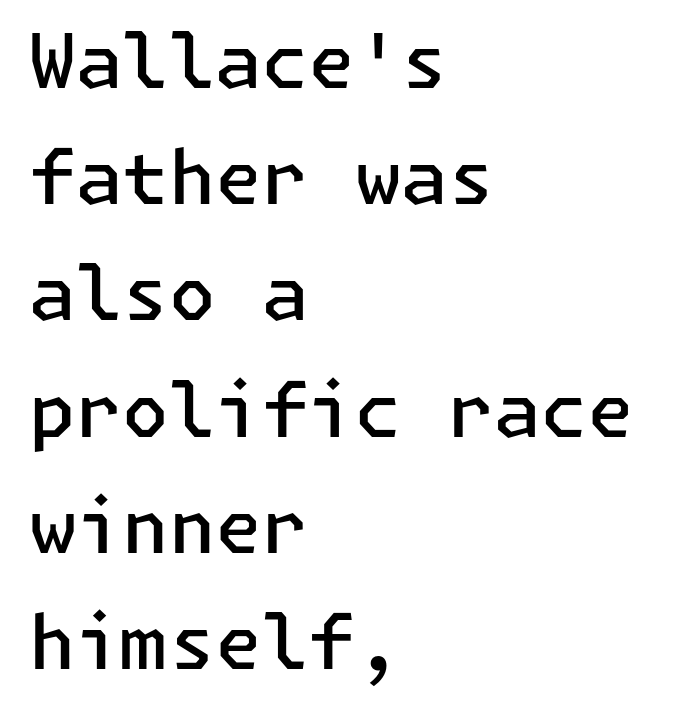
Ordinary non-slanted type is in use. Glyph-to-glyph distance matches everyday printed text. Line beginnings align vertically; line endings do not. Typographic density is moderately raised because the face is semibold. Does the type have serifs? No, each stem ends abruptly.
